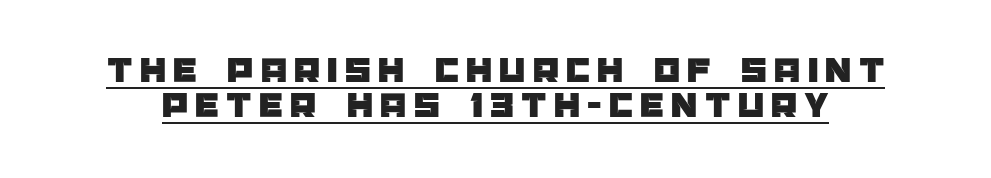
Q: Is the text italic (slanted)? A: No, it is upright.
Q: Is the typeface a serif or a sans-serif typeface? A: Sans-serif.
Q: Is the text underlined? A: Yes.
Q: Is the spacing between letters normal or unusually wide? A: Unusually wide.
Q: Is the spacing between lines tight, normal or loose? A: Tight.
Q: Width (condensed, normal, or wide)? A: Normal.
Q: Stroke contrast? A: Low.
Q: x-height? A: Large.
Q: Monospaced? A: No.
